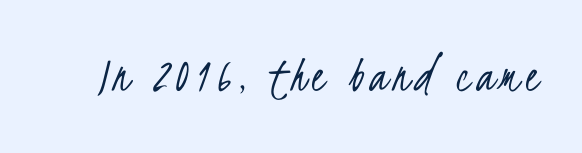
The image shows 51 px light, condensed sans-serif type; set not underlined; low stroke contrast and a small x-height.
